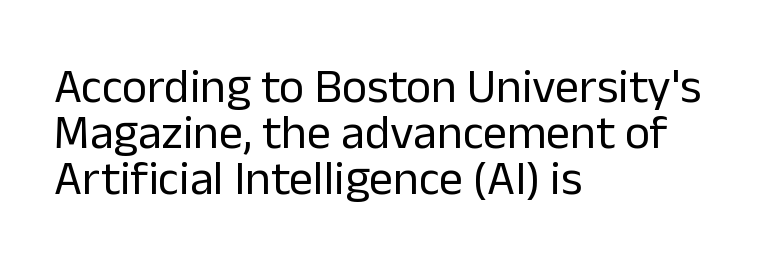
Q: Is the text bold? A: No.
Q: Is the text italic (slanted)? A: No, it is upright.
Q: Is the typeface a serif or a sans-serif typeface? A: Sans-serif.
Q: Is the text underlined? A: No.
Q: How is the paragraph aligned? A: Left-aligned.
Q: Is the spacing between letters normal or unusually wide? A: Normal.
Q: Is the spacing between lines tight, normal or loose? A: Tight.
Q: Width (condensed, normal, or wide)? A: Normal.
Q: Stroke contrast? A: Low.
Q: x-height? A: Medium.
Q: Monospaced? A: No.
